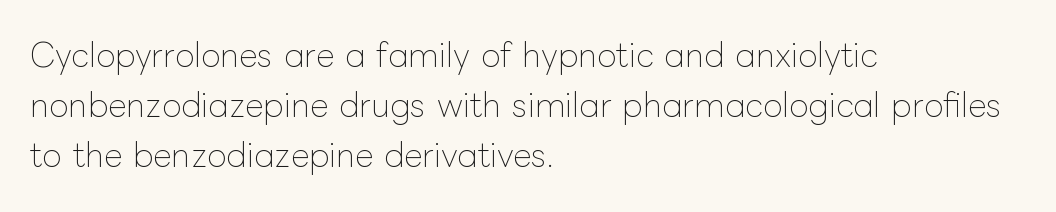
{"italic": "no", "bold": "no", "weight": "thin", "width": "normal", "stroke_contrast": "low", "x_height": "medium", "monospaced": "no", "underline": "no", "align": "left", "line_spacing": "normal", "line_spacing_ratio": 1.56, "letter_spacing": "normal", "letter_spacing_em": 0.0, "glyph_px": 32}
